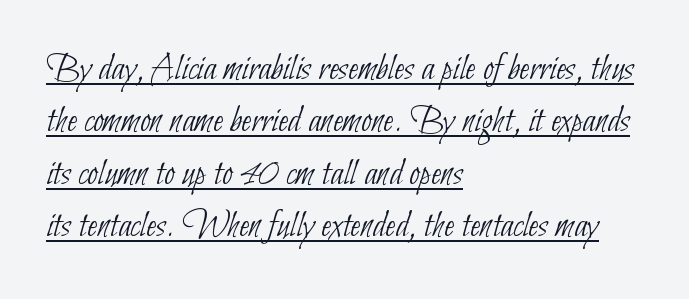
{"serif": "no", "bold": "no", "weight": "thin", "width": "condensed", "stroke_contrast": "low", "x_height": "small", "monospaced": "no", "underline": "yes", "align": "left", "line_spacing": "normal", "line_spacing_ratio": 1.38, "letter_spacing": "normal", "letter_spacing_em": 0.0, "glyph_px": 38}
